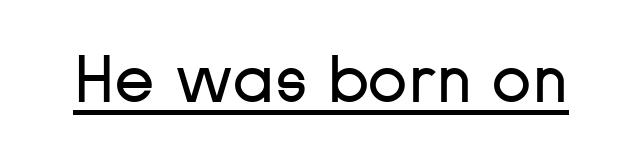
The specimen reads as upright at a glance. The passage shown is underscored from start to finish. Students, note that the glyphs here touch the page at normal intervals. Caption: face not bold, strokes unweighted.
